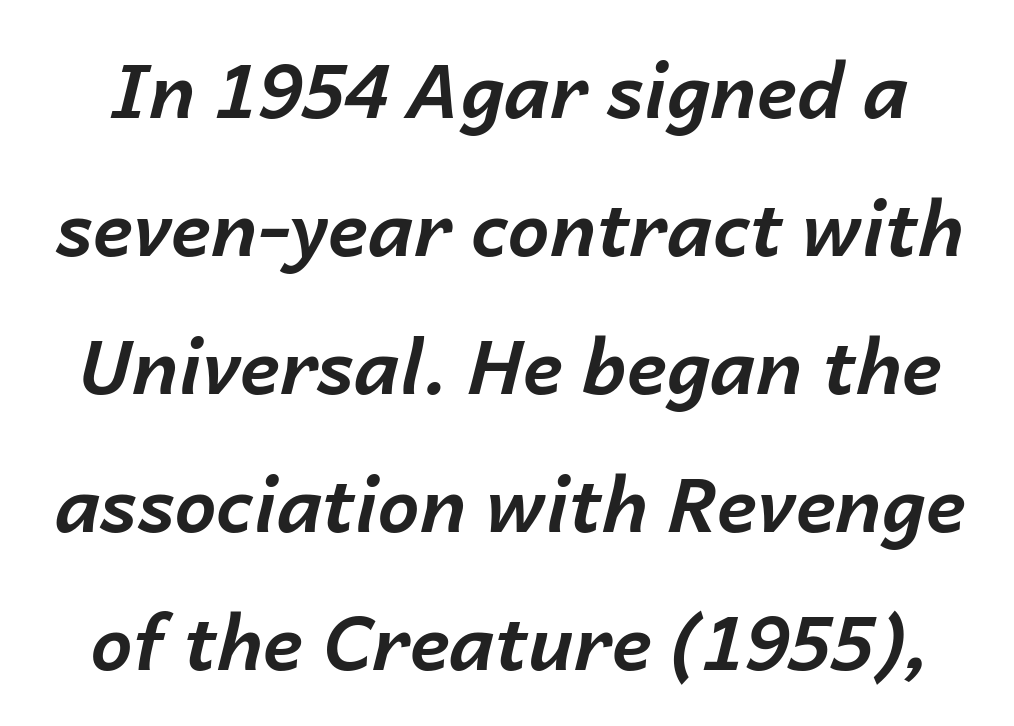
The image shows 75 px bold type, italic (leaning right); set line spacing 1.84x, normal letter spacing, not underlined; low stroke contrast and a medium x-height.
